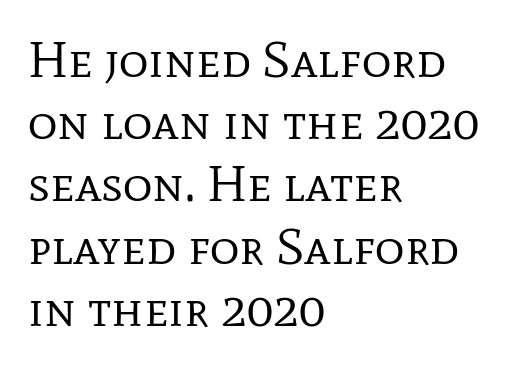
Type without underlining. Unlike italic type, these characters show no tilt at all. The face looks like a standard text weight, possibly lighter. The characters display serif detailing at their extremities. The paragraph has a hard left edge and a soft right edge.
